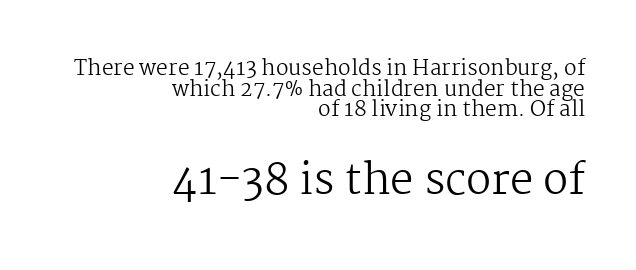
The font is comparable to plain body text, perhaps lighter. Between these two stacked blocks, the lower one wins on size. These lines huddle together more closely than default settings would place them. The letterforms sit shoulder to shoulder at normal distance.
